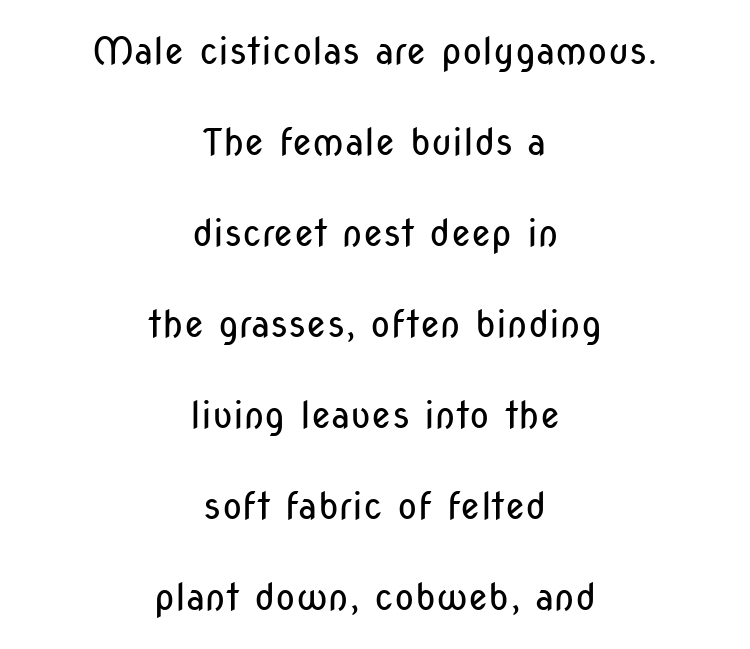
A light-to-regular cut is what we see here. Airy leading. Letters rest on an invisible, unmarked baseline. Is the block centered? Yes — each line is placed symmetrically about the middle. Character widths vary here, with narrow letters taking less room than wide ones. Default kerning and tracking; the words read as compact shapes.
